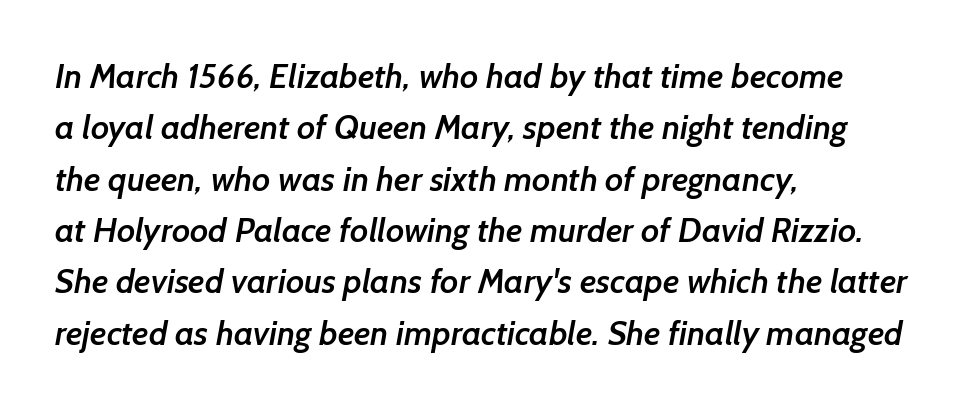
The image shows 34 px semibold sans-serif type; set left-aligned, normal line spacing (1.51x), normal letter spacing, not underlined; low stroke contrast and a medium x-height.
